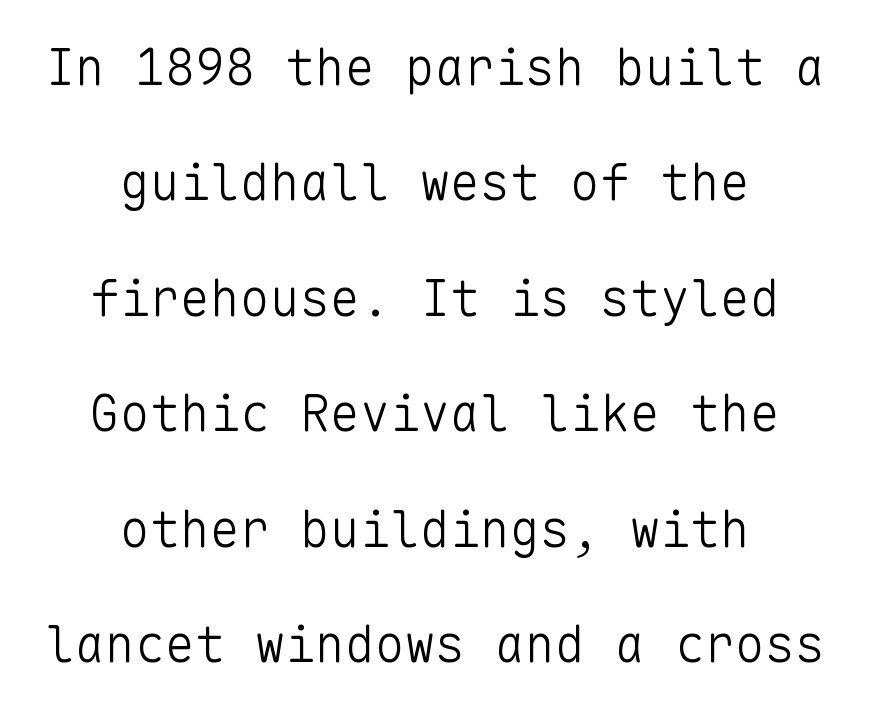
The image shows 50 px light sans-serif type, upright, monospaced; set centered, loose line spacing (2.31x), normal letter spacing, not underlined; low stroke contrast and a medium x-height.
